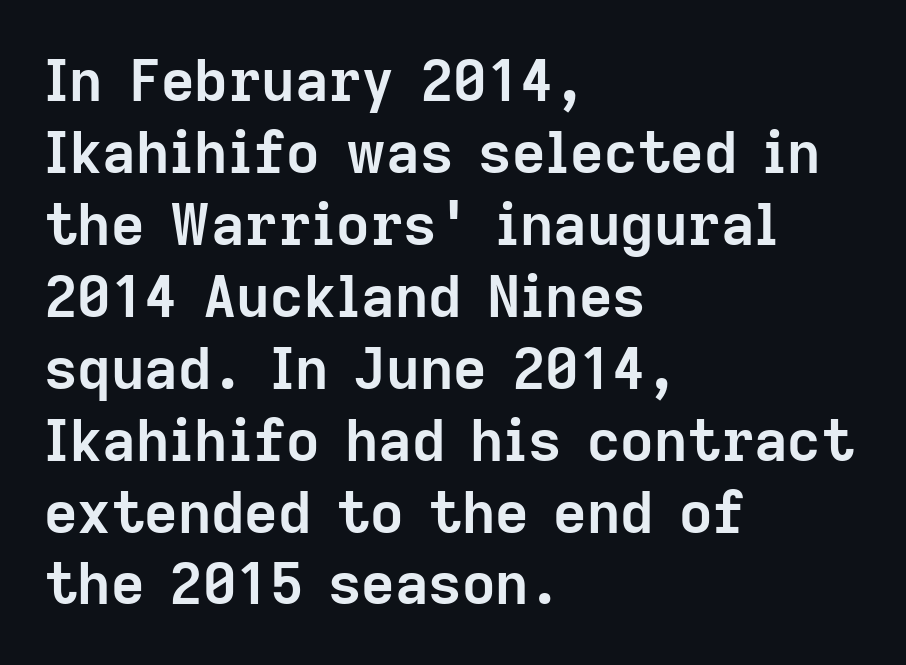
The image shows 58 px semibold sans-serif type, upright; set left-aligned, line spacing 1.24x, normal letter spacing, not underlined; low stroke contrast and a medium x-height.
